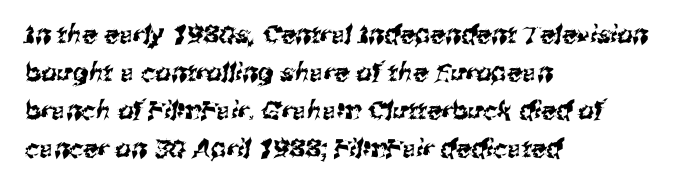
The image shows 25 px text type; set left-aligned, normal line spacing (1.52x), normal letter spacing, not underlined.
